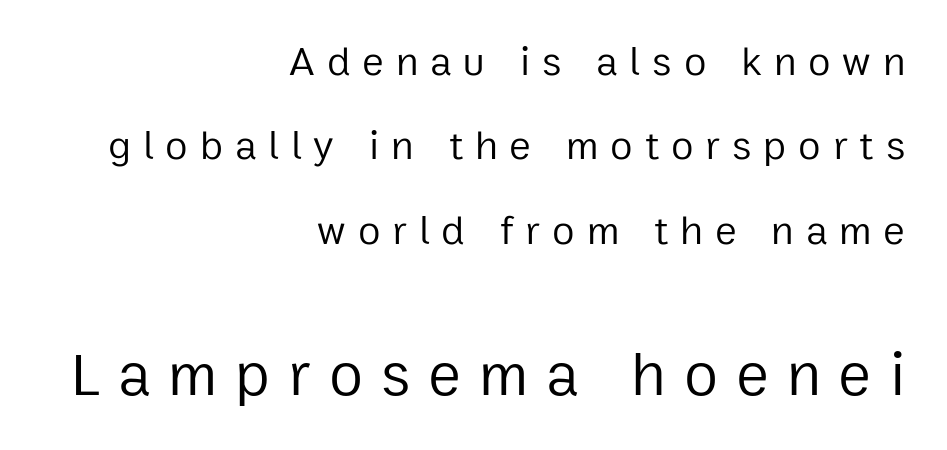
The image shows 62 px regular-weight sans-serif type, upright; set right-aligned, loose line spacing (2.06x), unusually wide letter spacing (+0.29 em), not underlined; the second (bottom) block is 1.51x larger; low stroke contrast and a medium x-height.
